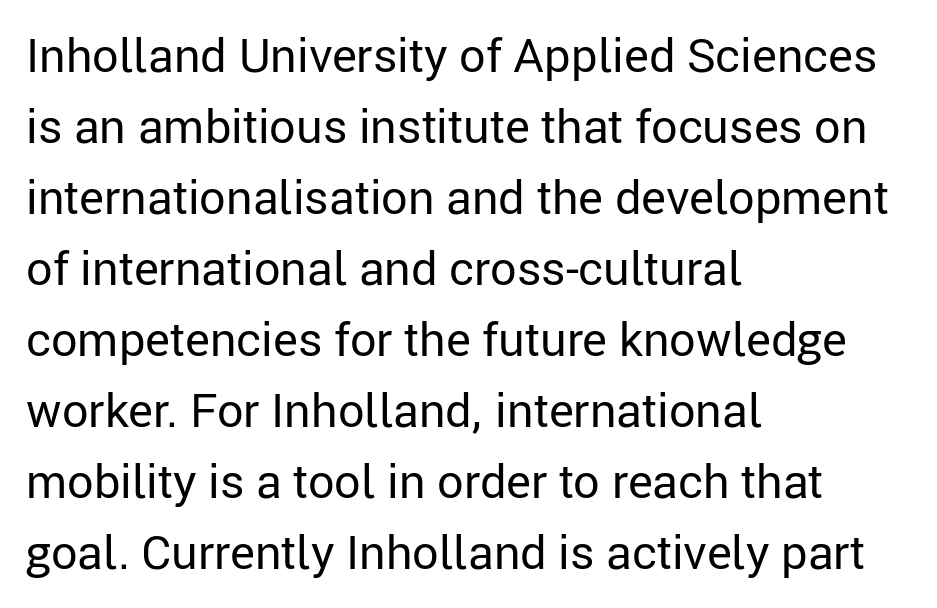
Words appear dense and cohesive because spacing is normal. Does the copy run flush right? No — it runs flush left. You can tell it's not italic because the verticals are truly vertical. These lines are rendered in a variable-pitch font. Observe the absence of serifs on each vertical stroke in this sample.
